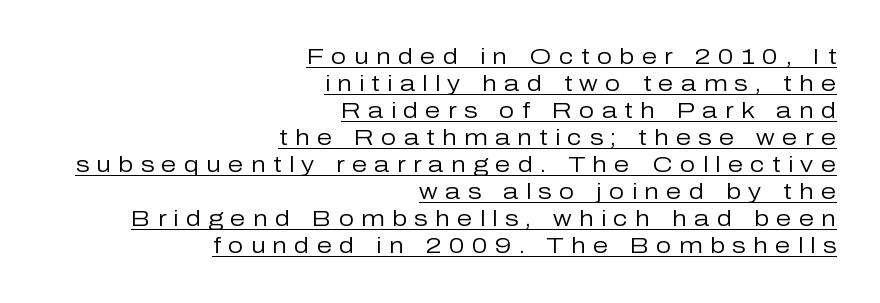
{"italic": "no", "bold": "no", "underline": "yes", "align": "right", "line_spacing_ratio": 1.23, "letter_spacing": "wide", "letter_spacing_em": 0.33, "glyph_px": 22}
